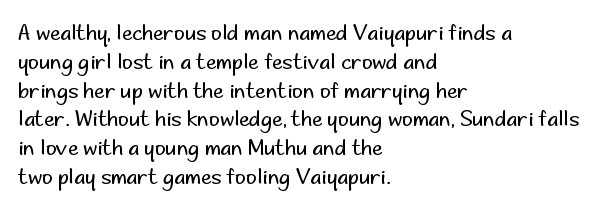
{"italic": "no", "bold": "no", "underline": "no", "align": "left", "line_spacing": "normal", "line_spacing_ratio": 1.37, "letter_spacing": "normal", "letter_spacing_em": 0.0, "glyph_px": 21}
